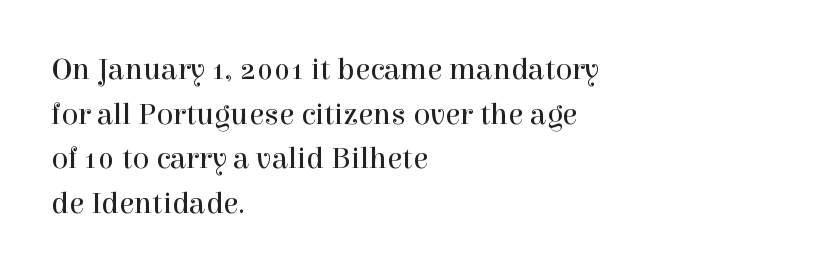
Q: Is the text bold? A: No.
Q: Is the text italic (slanted)? A: No, it is upright.
Q: Is the typeface a serif or a sans-serif typeface? A: Serif.
Q: Is the text underlined? A: No.
Q: How is the paragraph aligned? A: Left-aligned.
Q: Is the spacing between letters normal or unusually wide? A: Normal.
Q: Is the spacing between lines tight, normal or loose? A: Normal.
Q: Width (condensed, normal, or wide)? A: Normal.
Q: x-height? A: Medium.
Q: Monospaced? A: No.
